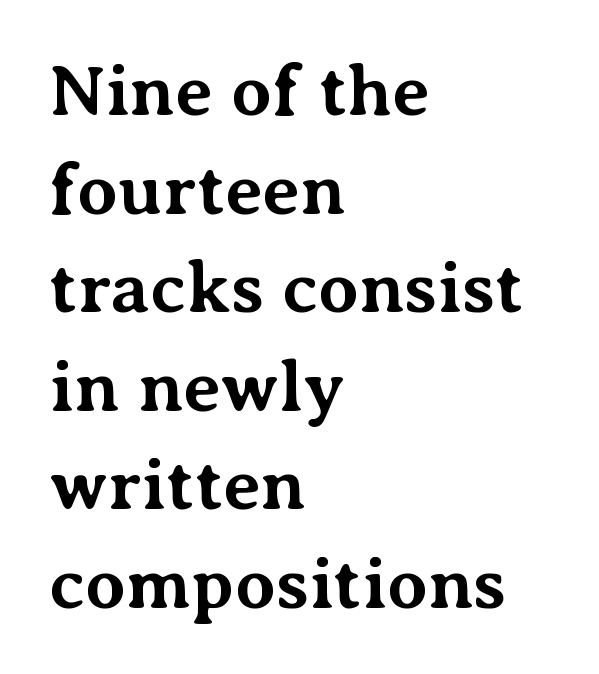
Q: Is the text bold? A: Yes.
Q: Is the text italic (slanted)? A: No, it is upright.
Q: Is the typeface a serif or a sans-serif typeface? A: Serif.
Q: Is the text underlined? A: No.
Q: How is the paragraph aligned? A: Left-aligned.
Q: Is the spacing between letters normal or unusually wide? A: Normal.
Q: Is the spacing between lines tight, normal or loose? A: Normal.
Q: Width (condensed, normal, or wide)? A: Normal.
Q: Stroke contrast? A: Medium.
Q: x-height? A: Medium.
Q: Monospaced? A: No.
